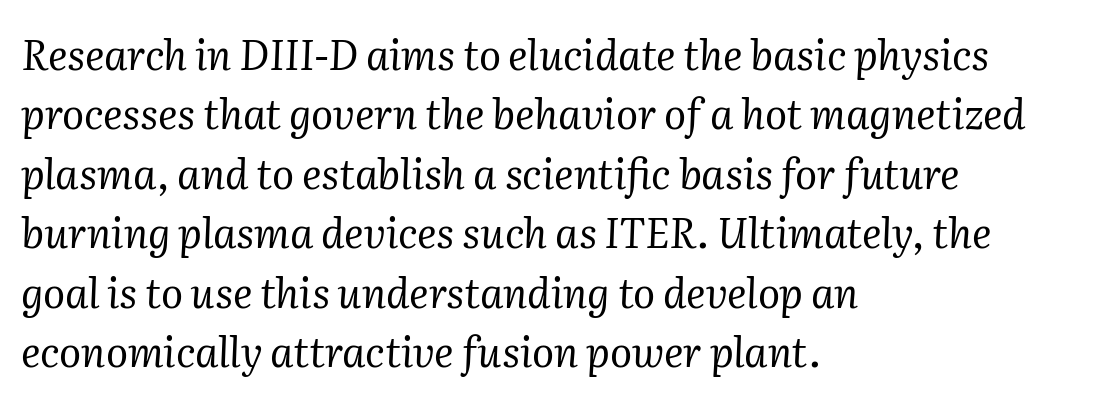
Q: Is the text bold? A: No.
Q: Is the text italic (slanted)? A: Yes, it leans right by about 2 degrees.
Q: Is the typeface a serif or a sans-serif typeface? A: Serif.
Q: Is the text underlined? A: No.
Q: How is the paragraph aligned? A: Left-aligned.
Q: Is the spacing between letters normal or unusually wide? A: Normal.
Q: Is the spacing between lines tight, normal or loose? A: Normal.
Q: Width (condensed, normal, or wide)? A: Normal.
Q: Stroke contrast? A: Medium.
Q: x-height? A: Medium.
Q: Monospaced? A: No.
